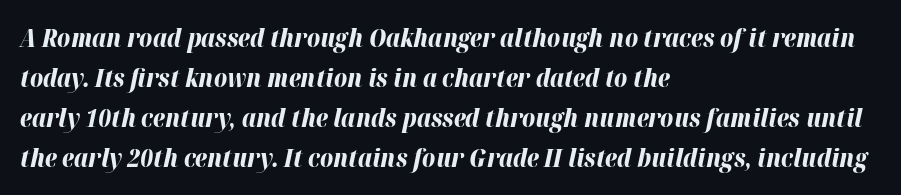
{"italic": "yes", "lean": "right", "slant_degrees": 12, "bold": "yes", "underline": "no", "align": "left", "line_spacing": "normal", "line_spacing_ratio": 1.6, "letter_spacing": "normal", "letter_spacing_em": 0.0, "glyph_px": 25}
